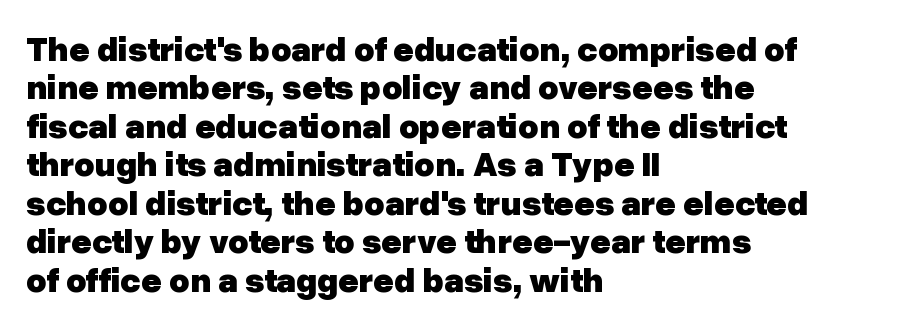
Do the letters lean? They stand straight. Observe the ordinary spacing: letters are neighbours, not strangers. The paragraph has a hard left edge and a soft right edge. Here the designer chose a conventional face with non-uniform glyph widths. Summary of weight: heavy, a full bold. The face used here is a sans, in the tradition of grotesques and geometrics.
